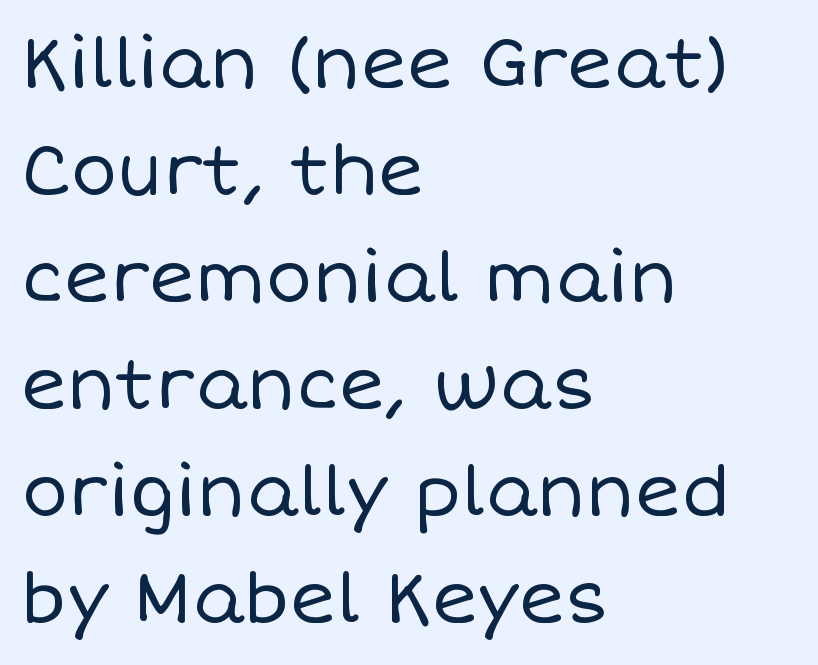
{"italic": "no", "bold": "no", "weight": "regular", "width": "normal", "stroke_contrast": "low", "x_height": "large", "monospaced": "no", "underline": "no", "align": "left", "line_spacing": "normal", "line_spacing_ratio": 1.53, "letter_spacing": "normal", "letter_spacing_em": 0.0, "glyph_px": 70}
